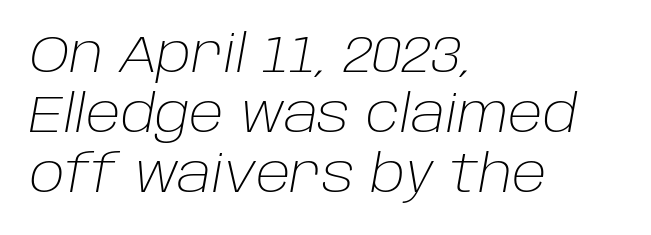
No word sits above an underline. No chunkiness to these letters — they're not bold. Spacing verdict: proportional, widths tailored to each character. In terms of posture, this sample is oblique.
